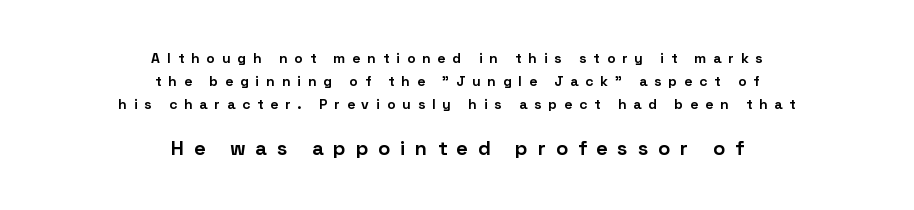
{"italic": "no", "bold": "yes", "underline": "no", "align": "center", "line_spacing": "normal", "line_spacing_ratio": 1.66, "letter_spacing": "wide", "letter_spacing_em": 0.49, "larger_block": "second", "size_ratio": 1.43, "glyph_px": 20}
